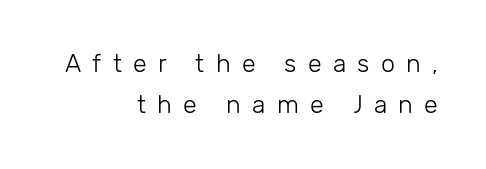
{"italic": "no", "bold": "no", "underline": "no", "align": "right", "line_spacing": "normal", "line_spacing_ratio": 1.65, "letter_spacing": "wide", "letter_spacing_em": 0.45, "glyph_px": 25}
